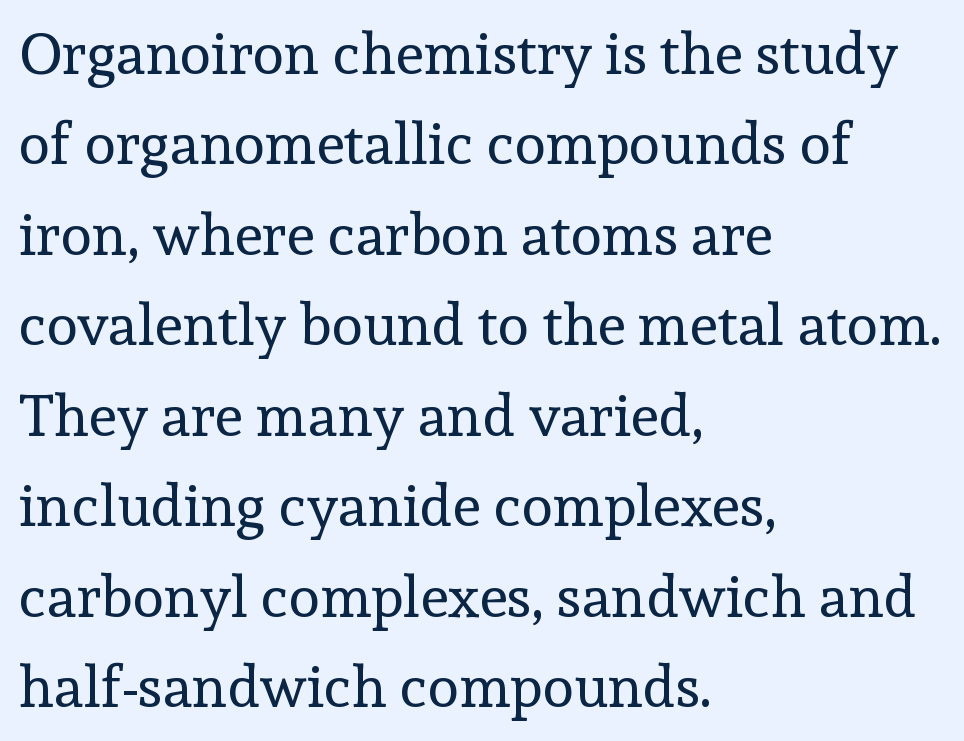
{"serif": "yes", "italic": "no", "bold": "no", "weight": "regular", "width": "normal", "x_height": "medium", "monospaced": "no", "underline": "no", "align": "left", "line_spacing": "normal", "line_spacing_ratio": 1.56, "letter_spacing": "normal", "letter_spacing_em": 0.0, "glyph_px": 58}
